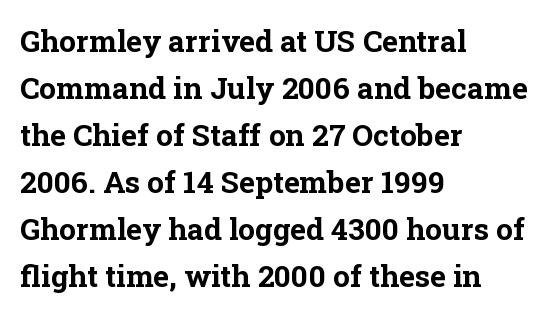
The image shows 30 px bold serif type, upright; set left-aligned, normal line spacing (1.57x), normal letter spacing, not underlined; low stroke contrast and a medium x-height.
